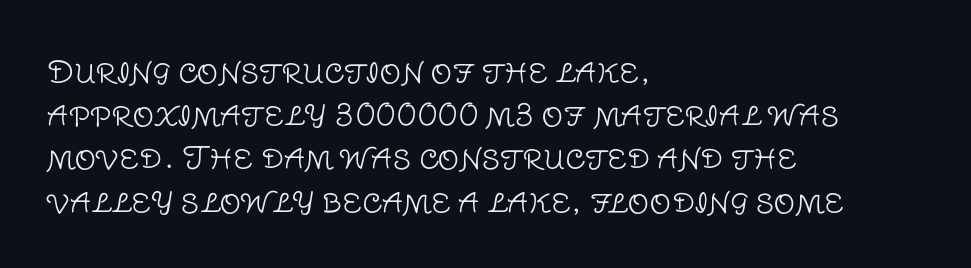
Q: Is the text bold? A: No.
Q: Is the text italic (slanted)? A: Yes.
Q: Is the typeface a serif or a sans-serif typeface? A: Sans-serif.
Q: Is the text underlined? A: No.
Q: How is the paragraph aligned? A: Left-aligned.
Q: Is the spacing between letters normal or unusually wide? A: Normal.
Q: Is the spacing between lines tight, normal or loose? A: Normal.
Q: Width (condensed, normal, or wide)? A: Normal.
Q: Stroke contrast? A: Low.
Q: x-height? A: Large.
Q: Monospaced? A: No.
